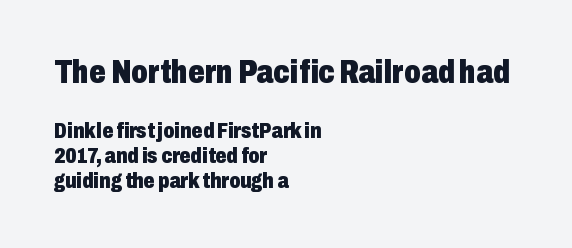
The image shows 33 px heavy, condensed sans-serif type, upright; set left-aligned, tight line spacing (1.14x), normal letter spacing, not underlined; the first (top) block is 1.5x larger; low stroke contrast and a medium x-height.
